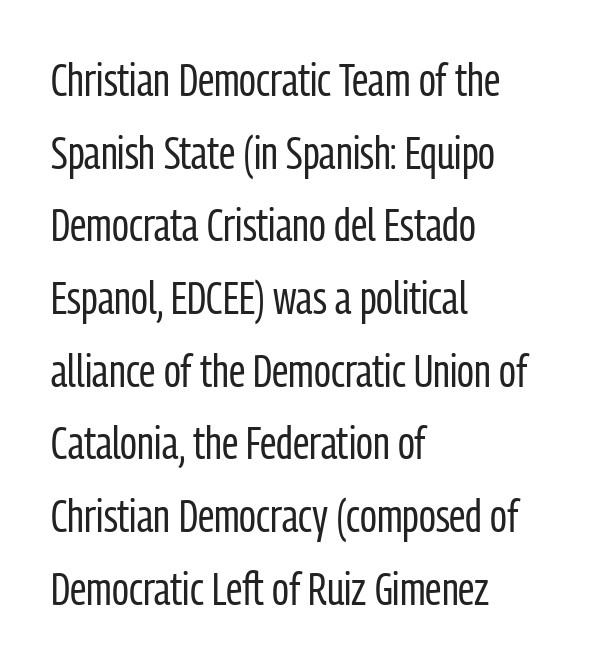
{"serif": "no", "italic": "no", "bold": "no", "weight": "regular", "width": "condensed", "stroke_contrast": "low", "x_height": "medium", "monospaced": "no", "underline": "no", "align": "left", "line_spacing": "normal", "line_spacing_ratio": 1.58, "letter_spacing": "normal", "letter_spacing_em": 0.0, "glyph_px": 46}
